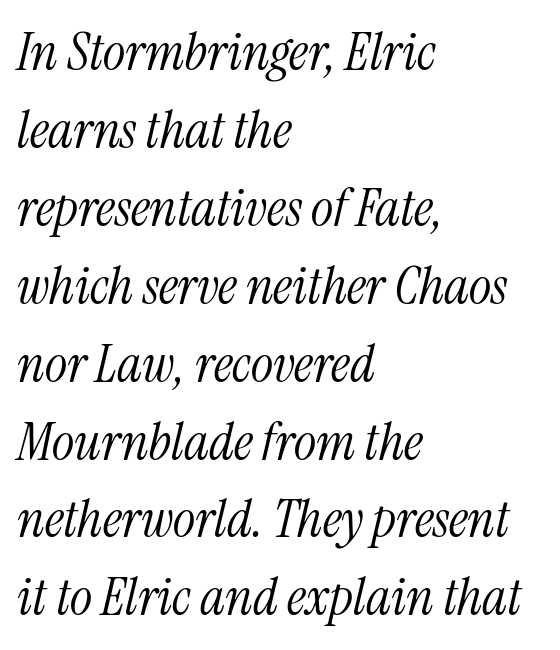
Q: Is the text bold? A: No.
Q: Is the text italic (slanted)? A: Yes, it leans right by about 13 degrees.
Q: Is the typeface a serif or a sans-serif typeface? A: Serif.
Q: Is the text underlined? A: No.
Q: How is the paragraph aligned? A: Left-aligned.
Q: Is the spacing between letters normal or unusually wide? A: Normal.
Q: Is the spacing between lines tight, normal or loose? A: Normal.
Q: Width (condensed, normal, or wide)? A: Condensed.
Q: Stroke contrast? A: Medium.
Q: x-height? A: Medium.
Q: Monospaced? A: No.
